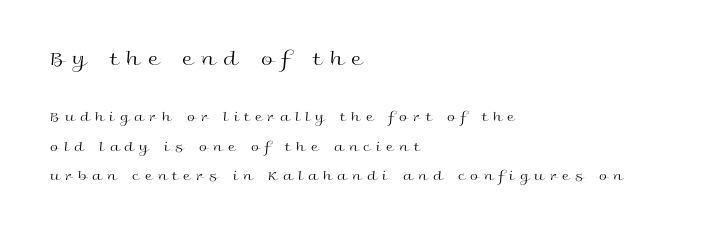
The image shows 21 px text type, upright; set left-aligned, loose line spacing (2.11x), unusually wide letter spacing (+0.41 em), not underlined; the first (top) block is 1.5x larger.
